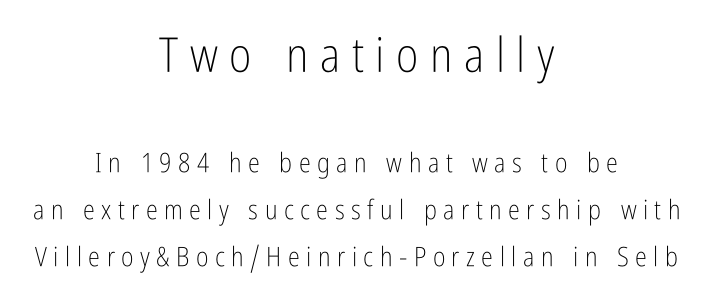
Q: Is the text bold? A: No.
Q: Is the text italic (slanted)? A: No, it is upright.
Q: Is the typeface a serif or a sans-serif typeface? A: Sans-serif.
Q: Is the text underlined? A: No.
Q: How is the paragraph aligned? A: Centered.
Q: Is the spacing between letters normal or unusually wide? A: Unusually wide.
Q: Which block of text is set in a larger size, the first (top) or the second (bottom)? A: The first (top) one.
Q: Width (condensed, normal, or wide)? A: Condensed.
Q: Stroke contrast? A: Low.
Q: x-height? A: Medium.
Q: Monospaced? A: No.
